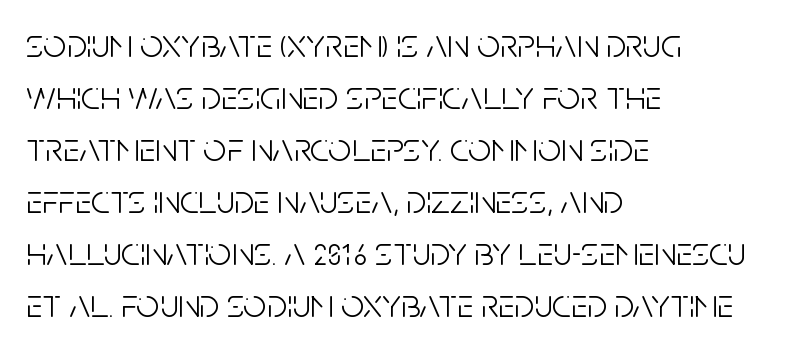
{"serif": "no", "italic": "no", "bold": "no", "weight": "light", "width": "condensed", "stroke_contrast": "low", "x_height": "large", "monospaced": "no", "underline": "no", "align": "left", "line_spacing": "normal", "line_spacing_ratio": 1.27, "letter_spacing": "normal", "letter_spacing_em": 0.0, "glyph_px": 41}
